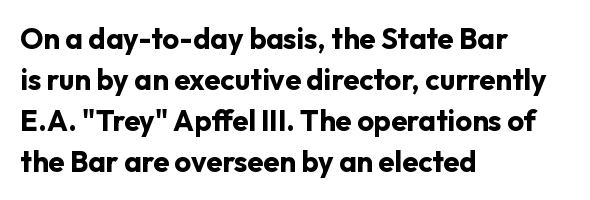
Q: Is the text bold? A: Yes.
Q: Is the text italic (slanted)? A: No, it is upright.
Q: Is the typeface a serif or a sans-serif typeface? A: Sans-serif.
Q: Is the text underlined? A: No.
Q: How is the paragraph aligned? A: Left-aligned.
Q: Is the spacing between letters normal or unusually wide? A: Normal.
Q: Is the spacing between lines tight, normal or loose? A: Normal.
Q: Width (condensed, normal, or wide)? A: Normal.
Q: Stroke contrast? A: Low.
Q: x-height? A: Medium.
Q: Monospaced? A: No.
